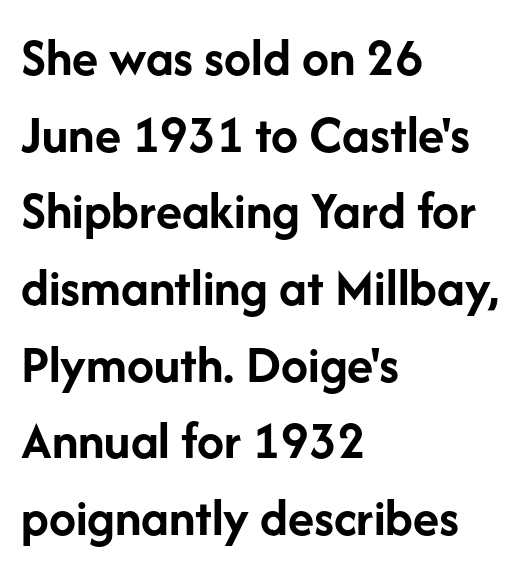
The image shows 54 px semibold sans-serif type, upright; set left-aligned, normal line spacing (1.42x), normal letter spacing, not underlined; low stroke contrast and a medium x-height.
